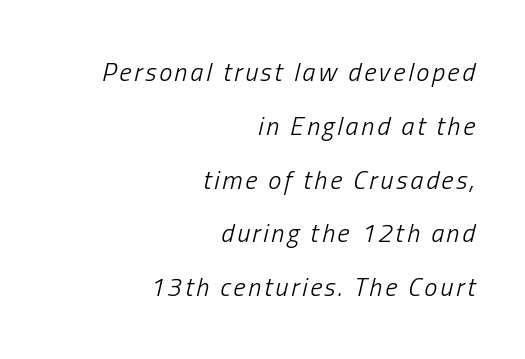
Casual observation: everything's shoved over to the right. It's the slanting kind of type. The lines are spread far apart with generous leading. The letters look calm and open, with moderate or lighter stems. Only glyphs here, with clear space below each row.
